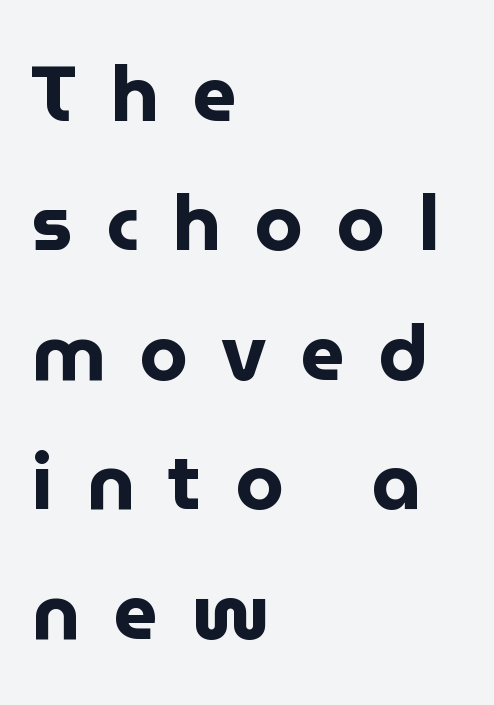
Font category for this specimen: sans-serif. Each new line begins a customary step beneath the previous one. These lines are rendered in a variable-pitch font. This is roman type, the default non-slanted kind. There is plenty of visible air inserted between adjacent glyphs. Is the type bold? Yes — the strokes are clearly thick and heavy.
